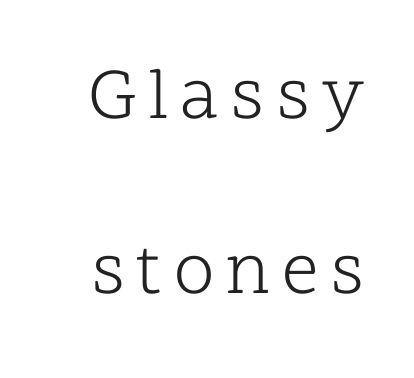
The image shows 73 px light serif type, upright; set loose line spacing (2.4x), not underlined; low stroke contrast and a medium x-height.
